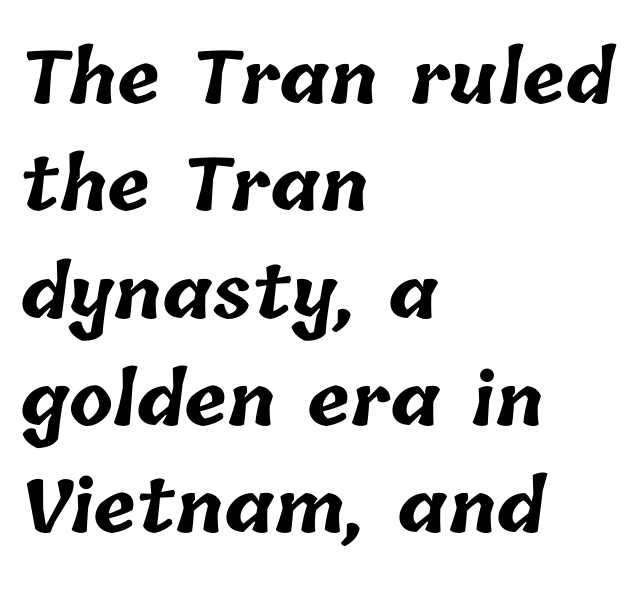
Q: Is the text bold? A: Yes.
Q: Is the text underlined? A: No.
Q: How is the paragraph aligned? A: Left-aligned.
Q: Is the spacing between letters normal or unusually wide? A: Normal.
Q: Is the spacing between lines tight, normal or loose? A: Normal.
Q: Width (condensed, normal, or wide)? A: Normal.
Q: Stroke contrast? A: Low.
Q: x-height? A: Medium.
Q: Monospaced? A: No.
